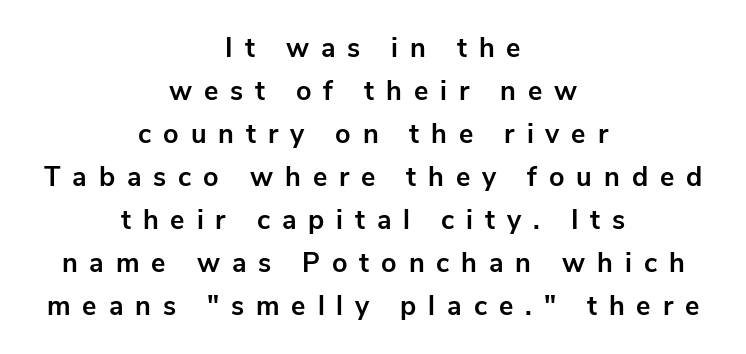
The image shows 27 px bold type, upright; set centered, normal line spacing (1.59x), unusually wide letter spacing (+0.44 em), not underlined.
